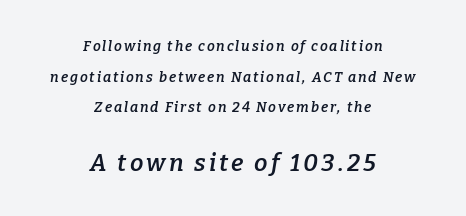
{"italic": "yes", "lean": "right", "slant_degrees": 9, "bold": "semi", "underline": "no", "align": "center", "line_spacing": "loose", "line_spacing_ratio": 2.19, "larger_block": "second", "size_ratio": 1.71, "glyph_px": 24}
